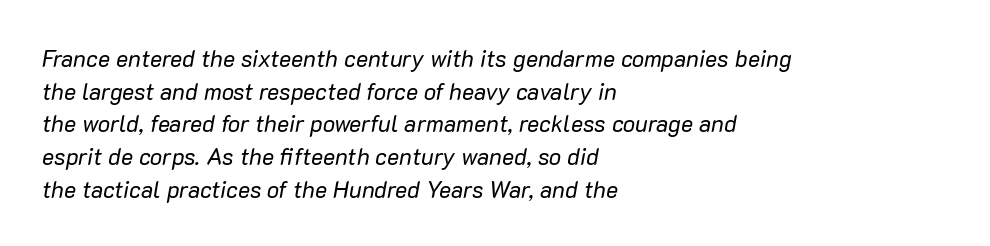
The image shows 23 px text type, italic (leaning right); set left-aligned, normal line spacing (1.42x), normal letter spacing, not underlined.
